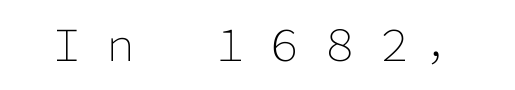
Q: Is the text bold? A: No.
Q: Is the text italic (slanted)? A: No, it is upright.
Q: Is the typeface a serif or a sans-serif typeface? A: Sans-serif.
Q: Is the text underlined? A: No.
Q: Is the spacing between letters normal or unusually wide? A: Unusually wide.
Q: Width (condensed, normal, or wide)? A: Normal.
Q: Stroke contrast? A: Low.
Q: x-height? A: Medium.
Q: Monospaced? A: No.
